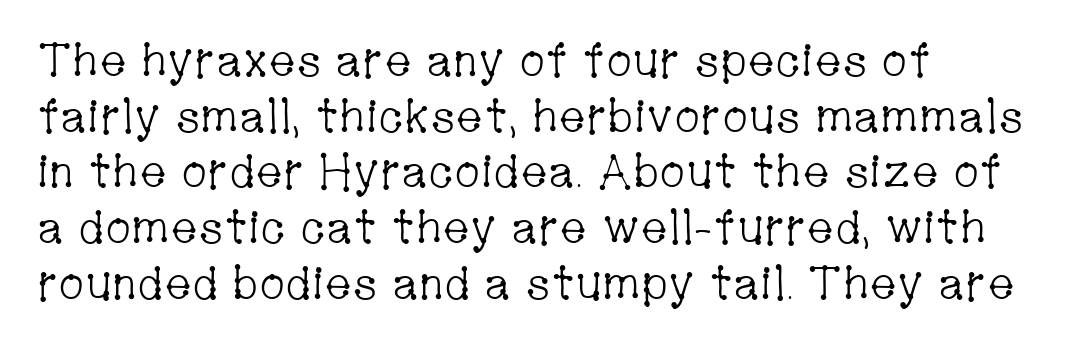
Varying glyph widths throughout — classic text-font behaviour. I'd call this a serif setting — the letters wear small feet. These glyphs show unthickened strokes, regular width or finer. Italic: no, the glyphs are upright roman. The passage shown is not underscored anywhere. Characters follow at the spacing the type designer built in.
